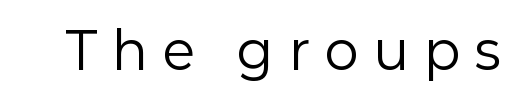
The image shows 51 px regular-weight sans-serif type, upright; set unusually wide letter spacing (+0.31 em), not underlined; low stroke contrast and a medium x-height.
